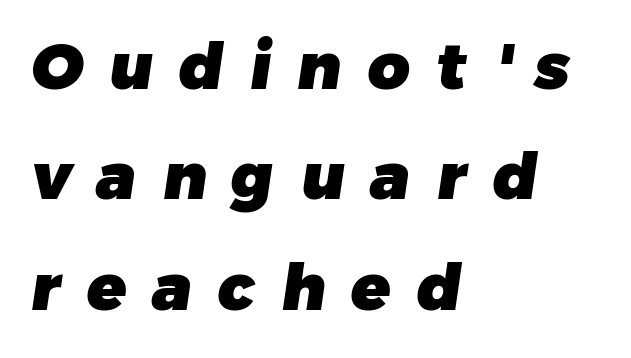
The image shows 65 px heavy sans-serif type; set left-aligned, normal line spacing (1.7x), unusually wide letter spacing (+0.4 em), not underlined; low stroke contrast and a medium x-height.
